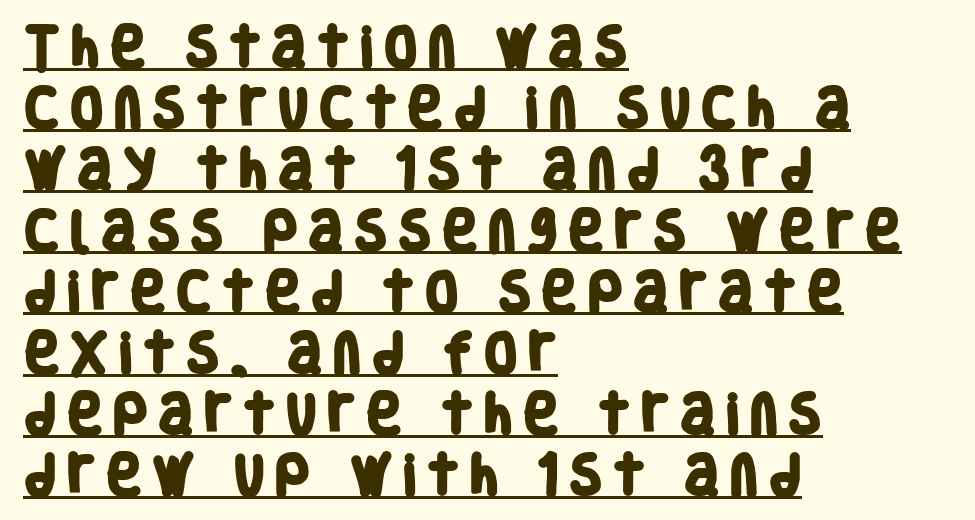
Q: Is the text bold? A: Yes.
Q: Is the typeface a serif or a sans-serif typeface? A: Sans-serif.
Q: Is the text underlined? A: Yes.
Q: How is the paragraph aligned? A: Left-aligned.
Q: Is the spacing between lines tight, normal or loose? A: Normal.
Q: Width (condensed, normal, or wide)? A: Condensed.
Q: Stroke contrast? A: Low.
Q: x-height? A: Large.
Q: Monospaced? A: No.
